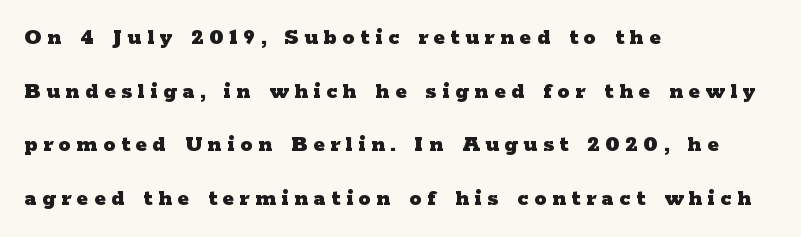
Q: Is the text bold? A: Yes.
Q: Is the text italic (slanted)? A: No, it is upright.
Q: Is the text underlined? A: No.
Q: How is the paragraph aligned? A: Left-aligned.
Q: Is the spacing between letters normal or unusually wide? A: Unusually wide.
Q: Is the spacing between lines tight, normal or loose? A: Loose.
